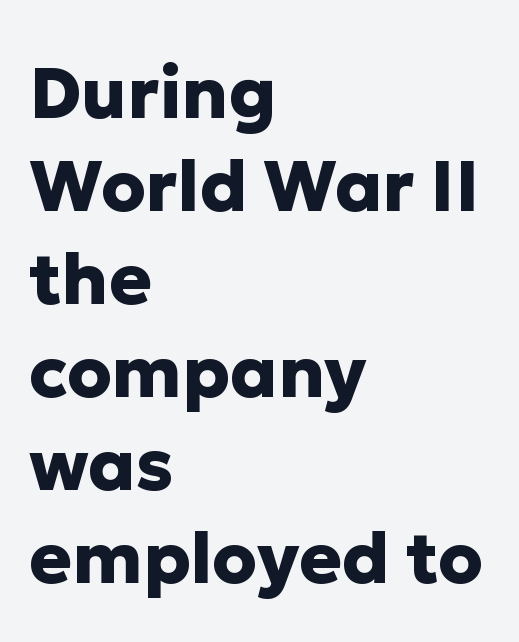
Q: Is the text bold? A: Yes.
Q: Is the text italic (slanted)? A: No, it is upright.
Q: Is the typeface a serif or a sans-serif typeface? A: Sans-serif.
Q: Is the text underlined? A: No.
Q: How is the paragraph aligned? A: Left-aligned.
Q: Is the spacing between letters normal or unusually wide? A: Normal.
Q: Is the spacing between lines tight, normal or loose? A: Normal.
Q: Width (condensed, normal, or wide)? A: Normal.
Q: Stroke contrast? A: Low.
Q: x-height? A: Medium.
Q: Monospaced? A: No.
